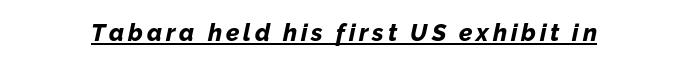
In designer terms, the underline attribute is active on this setting. A dark, heavy texture on the line: the type is bold. Italic? Definitely — the glyphs are oblique.
